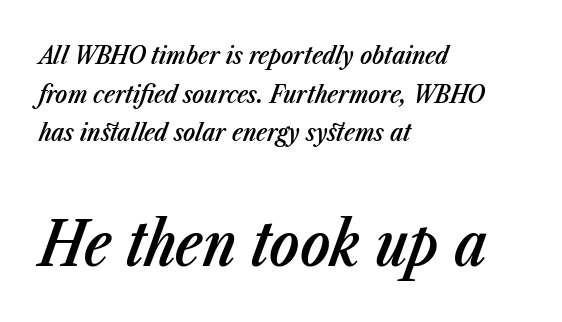
What stands out about the letter spacing? Nothing — it is the standard amount. A typesetter would call this proportional, since set widths differ per character. These two chunks differ in scale, with the bottom chunk taking the larger measure. The passage shown is semibold, sitting just below true bold. Type without underlining.
